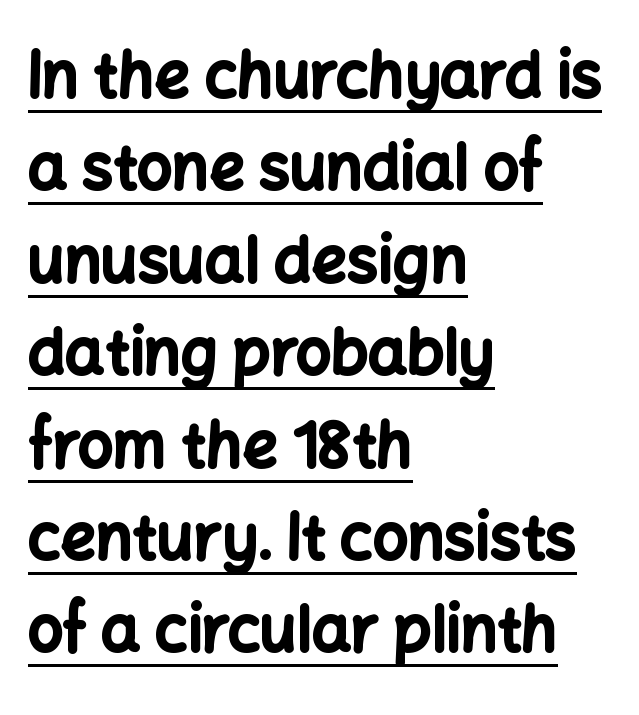
The image shows 62 px bold sans-serif type, upright; set left-aligned, normal line spacing (1.49x), normal letter spacing, underlined; low stroke contrast and a medium x-height.
